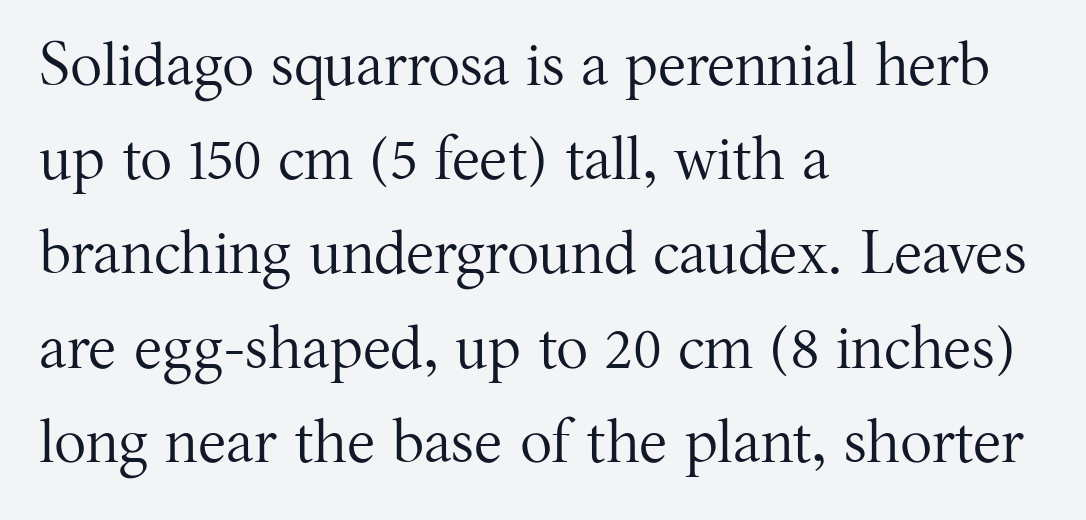
{"serif": "yes", "italic": "no", "bold": "no", "weight": "regular", "width": "normal", "stroke_contrast": "medium", "x_height": "medium", "monospaced": "no", "underline": "no", "align": "left", "line_spacing": "normal", "line_spacing_ratio": 1.57, "letter_spacing": "normal", "letter_spacing_em": 0.0, "glyph_px": 60}
